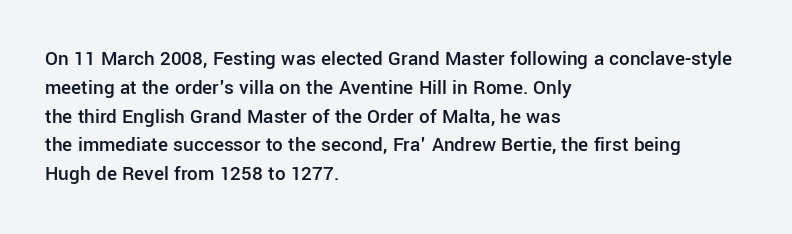
The image shows 21 px text type, upright; set left-aligned, normal line spacing (1.37x), normal letter spacing, not underlined.
